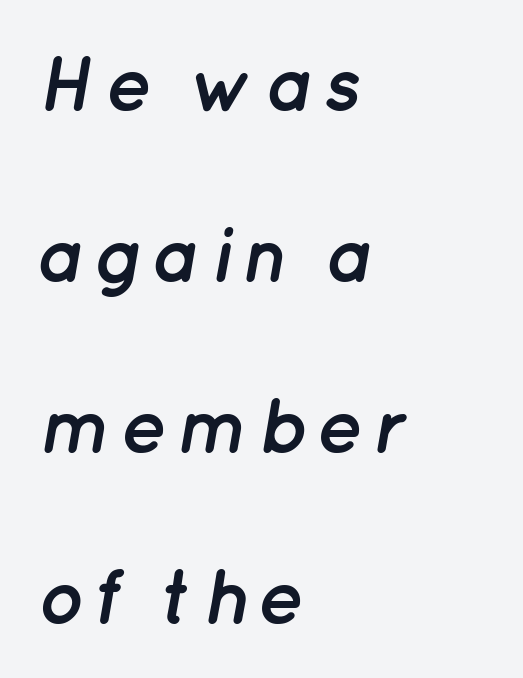
Is this a fixed-width face? No — the glyphs have proportional, varying widths. Characters are canted at an angle relative to the baseline's perpendicular. The lines are quadded left. In terms of weight, the rendering is a true, heavy bold.
